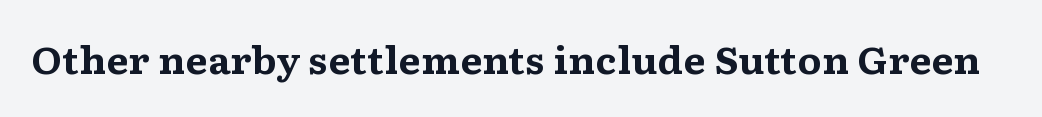
The image shows 36 px bold, wide serif type, upright; set normal letter spacing, not underlined; medium stroke contrast and a medium x-height.
